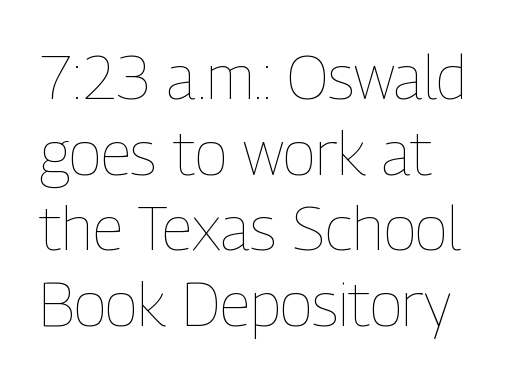
Q: Is the text bold? A: No.
Q: Is the text italic (slanted)? A: No, it is upright.
Q: Is the text underlined? A: No.
Q: Is the spacing between letters normal or unusually wide? A: Normal.
Q: Width (condensed, normal, or wide)? A: Condensed.
Q: Stroke contrast? A: Low.
Q: x-height? A: Medium.
Q: Monospaced? A: No.
